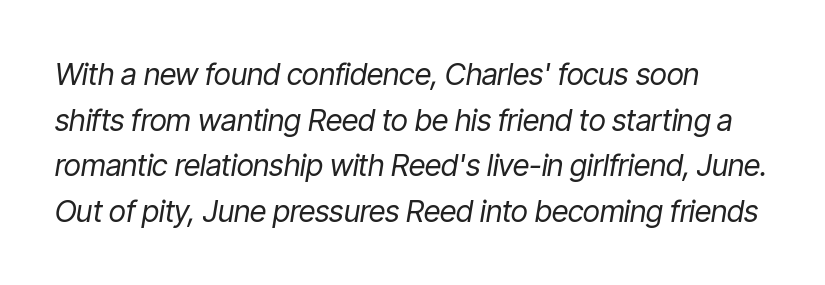
Q: Is the text bold? A: No.
Q: Is the text italic (slanted)? A: Yes, it leans right by about 9 degrees.
Q: Is the text underlined? A: No.
Q: Is the spacing between letters normal or unusually wide? A: Normal.
Q: Is the spacing between lines tight, normal or loose? A: Normal.
Q: Width (condensed, normal, or wide)? A: Condensed.
Q: Stroke contrast? A: Low.
Q: x-height? A: Medium.
Q: Monospaced? A: No.
